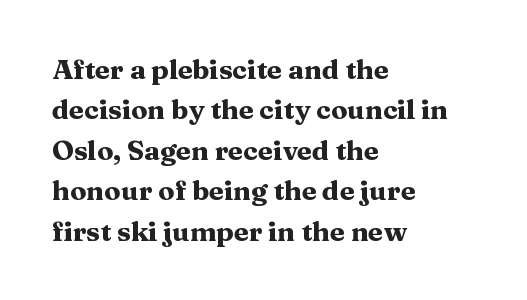
{"italic": "no", "bold": "yes", "underline": "no", "align": "left", "line_spacing": "normal", "line_spacing_ratio": 1.5, "letter_spacing": "normal", "letter_spacing_em": 0.0, "glyph_px": 27}
